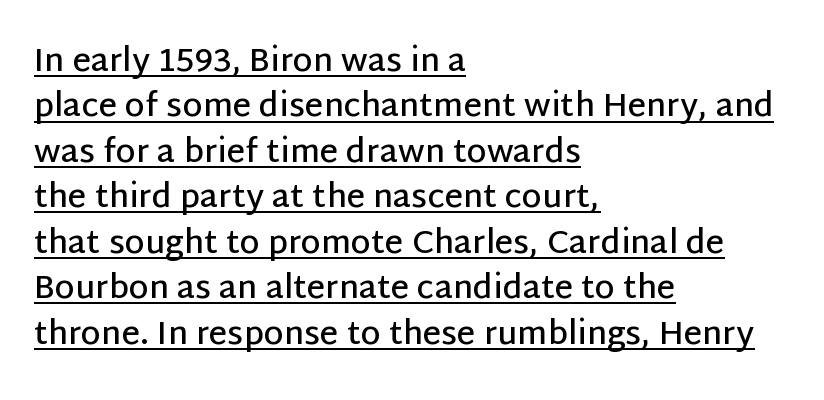
This sample uses an upright cut, with every glyph sitting square on the baseline. Typographically, this falls in the sans-serif category. The strokes are fattened partway — semibold, not bold. Horizontally, the lines are justified to the leading edge only. Underline: present.
